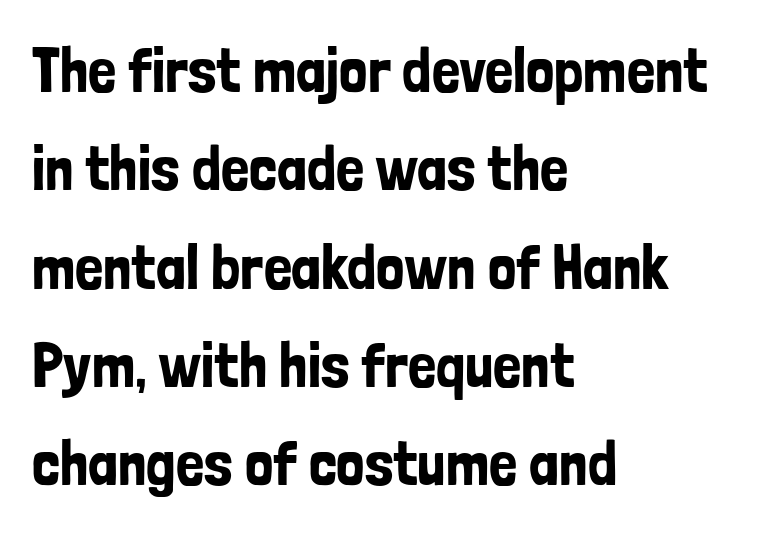
The rendering anchors every line to the left-hand side. What stands out about the letter spacing? Nothing — it is the standard amount. Vertical spacing — default. Tall strokes in this sample are plumb rather than angled. Letters rest on an invisible, unmarked baseline.
